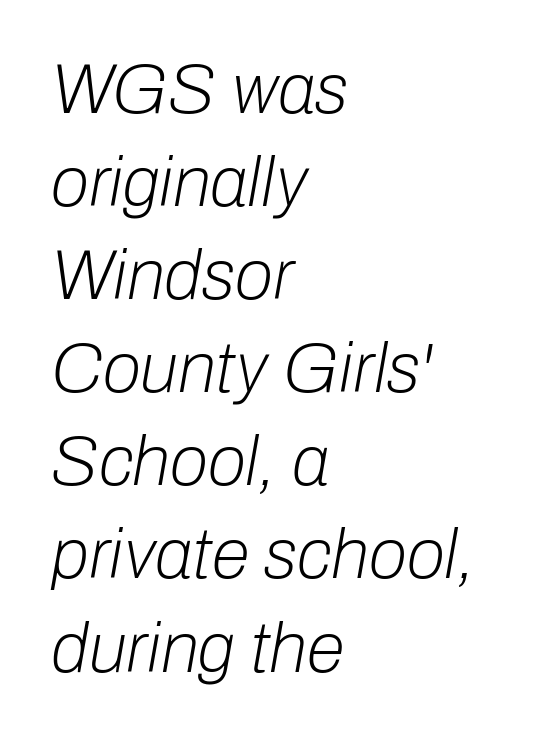
{"italic": "yes", "lean": "right", "slant_degrees": 10, "bold": "no", "weight": "light", "width": "normal", "stroke_contrast": "low", "x_height": "medium", "monospaced": "no", "underline": "no", "align": "left", "line_spacing": "normal", "line_spacing_ratio": 1.33, "letter_spacing": "normal", "letter_spacing_em": 0.0, "glyph_px": 70}
